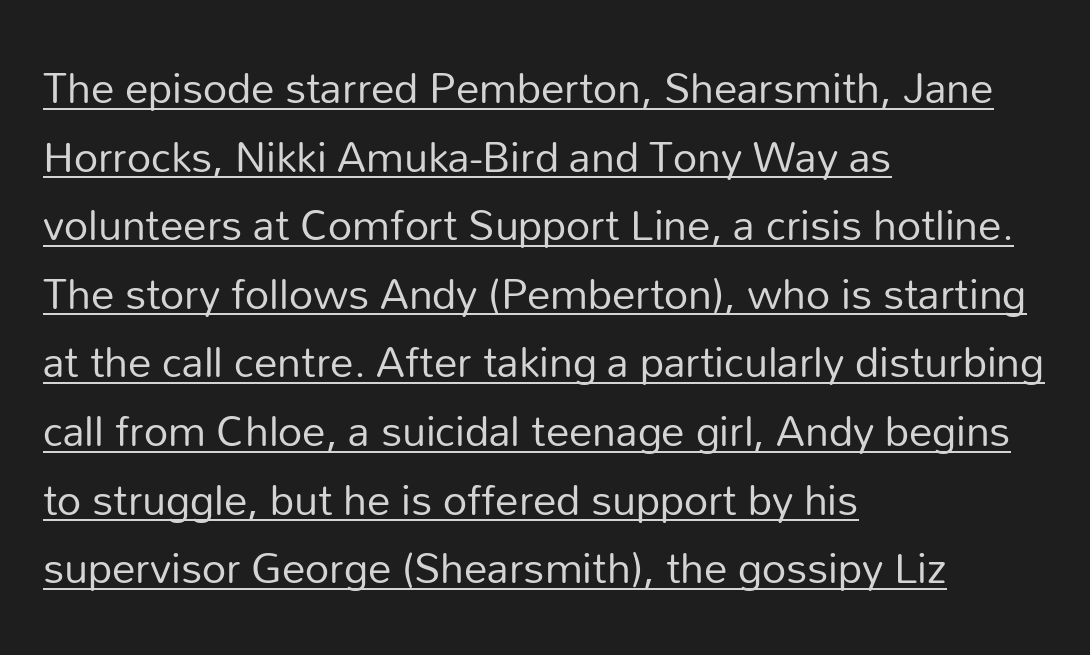
The face used here is proportionally spaced, like ordinary book or web type. The designer went with a sans here, leaving each stem footless. One glance says typical: line gaps are just what's usual. Casual observation: everything's shoved over to the left. Short note: letters normally spaced.
